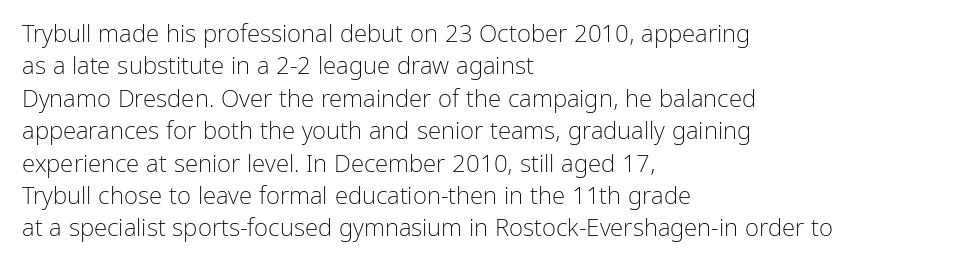
{"italic": "no", "bold": "no", "underline": "no", "align": "left", "line_spacing": "normal", "line_spacing_ratio": 1.35, "letter_spacing": "normal", "letter_spacing_em": 0.0, "glyph_px": 24}
